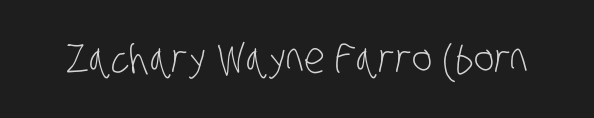
The horizontal fit of the characters is conventional and even. Note the varied advance widths — an 'i' is clearly narrower than an 'm'. A typesetter would label this face a sans. Beneath every word, the page is bare. Compared with a typical body face, this is equally light or lighter still.
